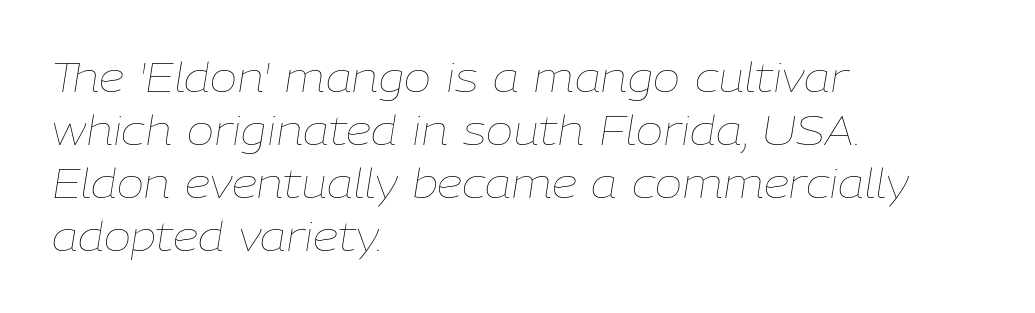
The image shows 41 px thin type, italic (leaning right); set left-aligned, normal line spacing (1.29x), normal letter spacing, not underlined; low stroke contrast and a medium x-height.
